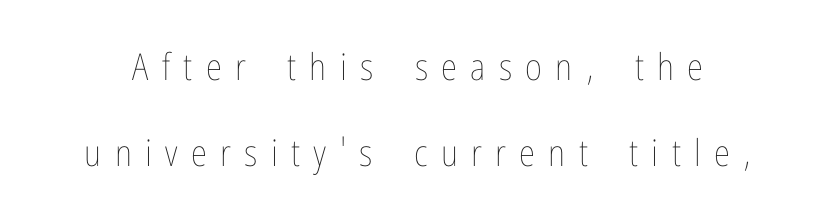
The image shows 37 px thin, condensed type, upright; set loose line spacing (2.33x), unusually wide letter spacing (+0.36 em), not underlined; low stroke contrast and a medium x-height.
